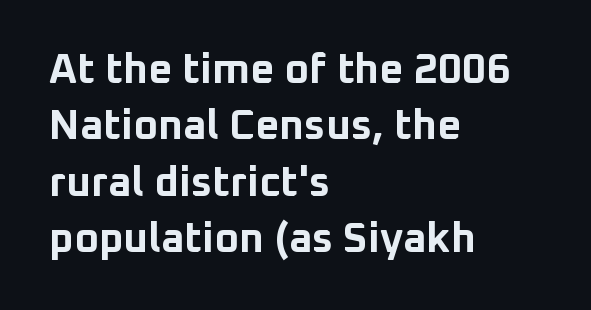
The image shows 42 px bold sans-serif type, upright; set left-aligned, normal line spacing (1.34x), normal letter spacing, not underlined; low stroke contrast and a medium x-height.
